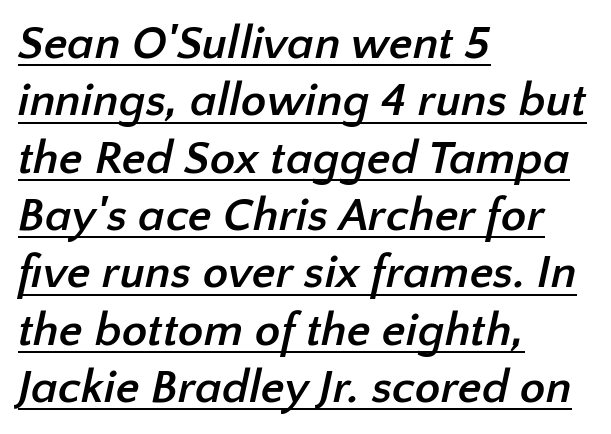
Q: Is the text bold? A: Yes.
Q: Is the typeface a serif or a sans-serif typeface? A: Sans-serif.
Q: Is the text underlined? A: Yes.
Q: How is the paragraph aligned? A: Left-aligned.
Q: Is the spacing between letters normal or unusually wide? A: Normal.
Q: Width (condensed, normal, or wide)? A: Normal.
Q: Stroke contrast? A: Low.
Q: x-height? A: Medium.
Q: Monospaced? A: No.
